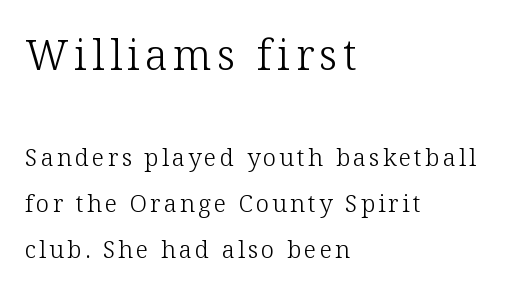
The image shows 42 px light serif type, upright; set left-aligned, loose line spacing (1.93x), not underlined; the first (top) block is 1.75x larger; low stroke contrast and a medium x-height.
